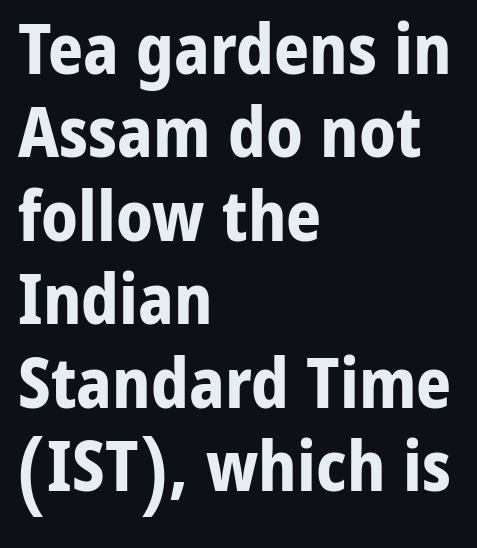
Q: Is the text bold? A: Yes.
Q: Is the text italic (slanted)? A: No, it is upright.
Q: Is the typeface a serif or a sans-serif typeface? A: Sans-serif.
Q: Is the text underlined? A: No.
Q: How is the paragraph aligned? A: Left-aligned.
Q: Is the spacing between letters normal or unusually wide? A: Normal.
Q: Width (condensed, normal, or wide)? A: Normal.
Q: Stroke contrast? A: Low.
Q: x-height? A: Medium.
Q: Monospaced? A: No.
